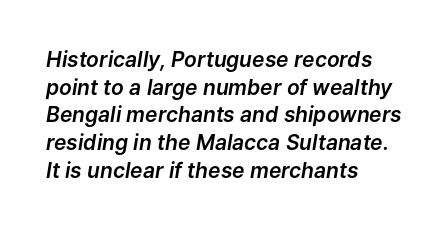
The image shows 21 px text type, italic (leaning right); set left-aligned, normal line spacing (1.32x), normal letter spacing, not underlined.
